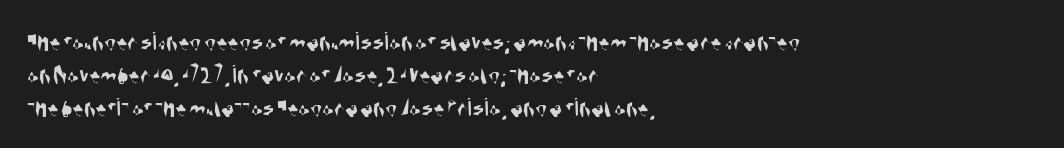
The image shows 27 px text type; set left-aligned, line spacing 1.22x, normal letter spacing, not underlined.
